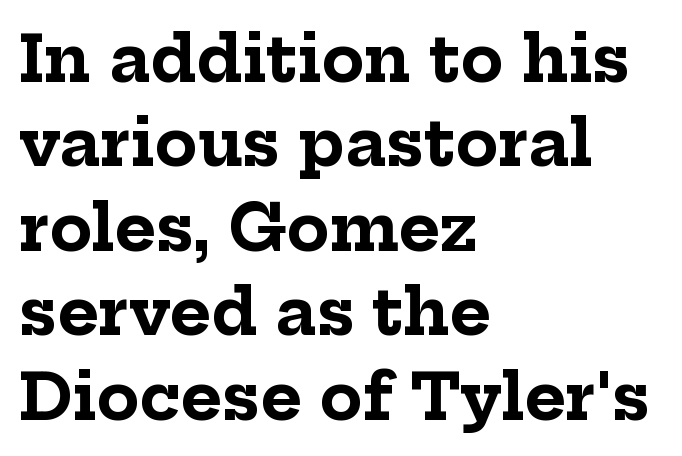
{"serif": "yes", "italic": "no", "bold": "yes", "weight": "bold", "width": "normal", "stroke_contrast": "low", "x_height": "medium", "monospaced": "no", "underline": "no", "align": "left", "line_spacing": "normal", "line_spacing_ratio": 1.34, "letter_spacing": "normal", "letter_spacing_em": 0.0, "glyph_px": 63}
